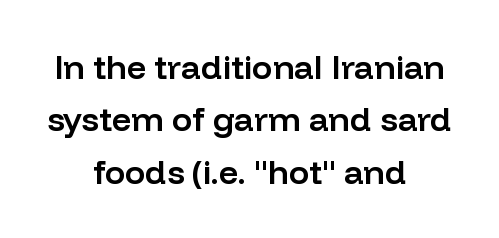
Q: Is the text bold? A: Semi-bold.
Q: Is the text italic (slanted)? A: No, it is upright.
Q: Is the typeface a serif or a sans-serif typeface? A: Sans-serif.
Q: Is the text underlined? A: No.
Q: How is the paragraph aligned? A: Centered.
Q: Is the spacing between letters normal or unusually wide? A: Normal.
Q: Is the spacing between lines tight, normal or loose? A: Normal.
Q: Width (condensed, normal, or wide)? A: Normal.
Q: Stroke contrast? A: Low.
Q: x-height? A: Medium.
Q: Monospaced? A: No.
